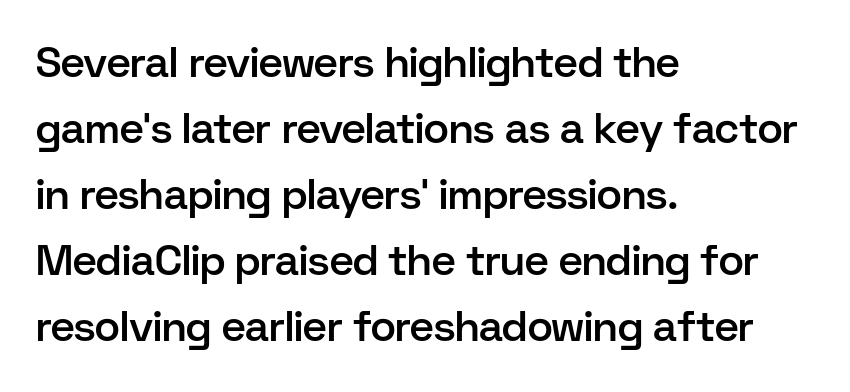
Glyph-to-glyph distance matches everyday printed text. Leading: standard. Note: no serifs on the glyphs. In CSS terms this would be text-align: left. Do the characters align in a grid? No, the font is proportional.
